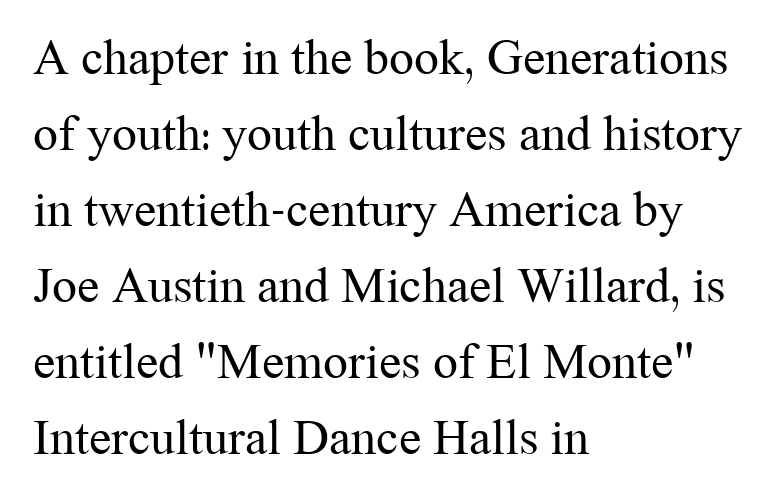
This is not heavy type; no bold has been used. Ordinary non-slanted type is in use. You could call the tracking neutral — neither tight nor loose. Visually the block forms a straight wall on the left and a jagged coastline on the right. Vertical spacing — default.
